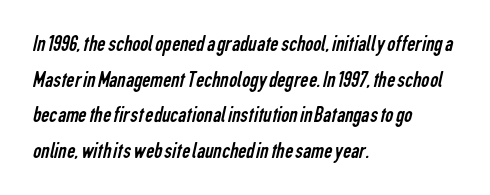
Q: Is the text bold? A: No.
Q: Is the text underlined? A: No.
Q: How is the paragraph aligned? A: Left-aligned.
Q: Is the spacing between letters normal or unusually wide? A: Normal.
Q: Is the spacing between lines tight, normal or loose? A: Normal.
